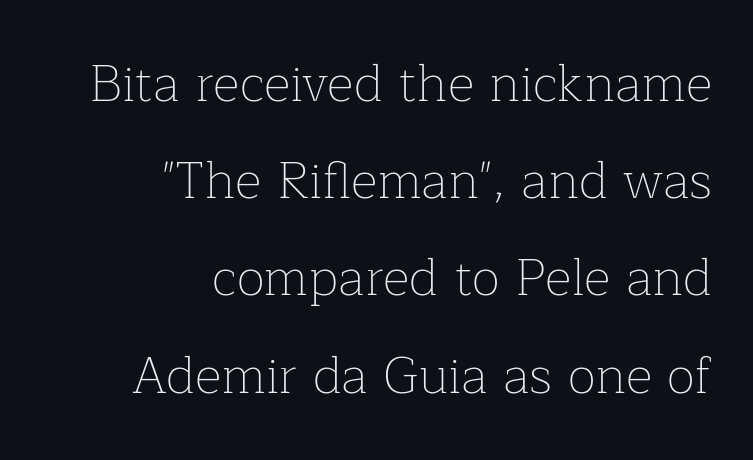
Q: Is the text bold? A: No.
Q: Is the text italic (slanted)? A: No, it is upright.
Q: Is the typeface a serif or a sans-serif typeface? A: Serif.
Q: Is the text underlined? A: No.
Q: How is the paragraph aligned? A: Right-aligned.
Q: Is the spacing between letters normal or unusually wide? A: Normal.
Q: Width (condensed, normal, or wide)? A: Normal.
Q: Stroke contrast? A: Low.
Q: x-height? A: Medium.
Q: Monospaced? A: No.
